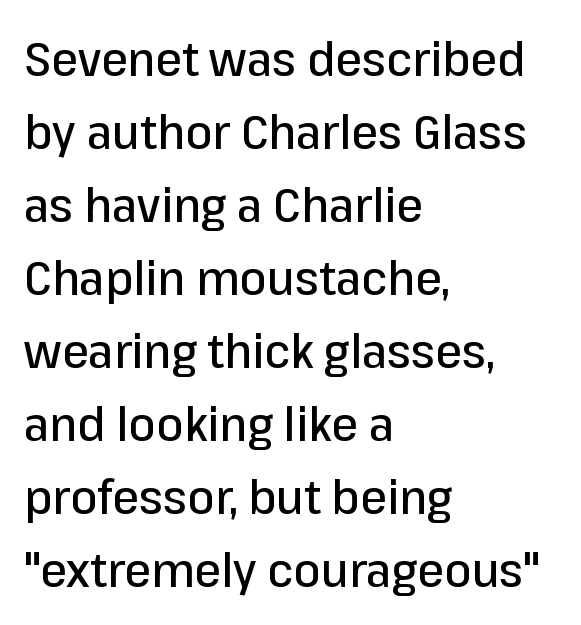
Examine the stroke ends and you'll find no serifs. Descender tails drop into unmarked territory. The letters stand straight up with perfectly vertical stems. Notice how descenders clear the ascenders below comfortably — that's standard leading.
